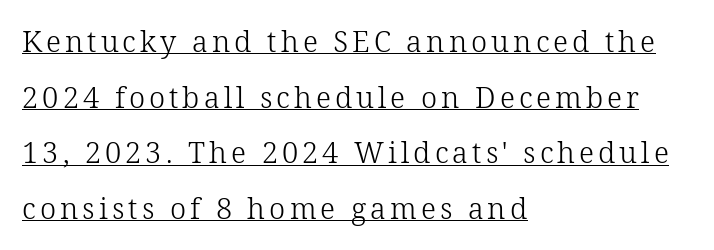
Q: Is the text bold? A: No.
Q: Is the text italic (slanted)? A: No, it is upright.
Q: Is the typeface a serif or a sans-serif typeface? A: Serif.
Q: Is the text underlined? A: Yes.
Q: How is the paragraph aligned? A: Left-aligned.
Q: Is the spacing between lines tight, normal or loose? A: Loose.
Q: Width (condensed, normal, or wide)? A: Normal.
Q: Stroke contrast? A: Low.
Q: x-height? A: Medium.
Q: Monospaced? A: No.
